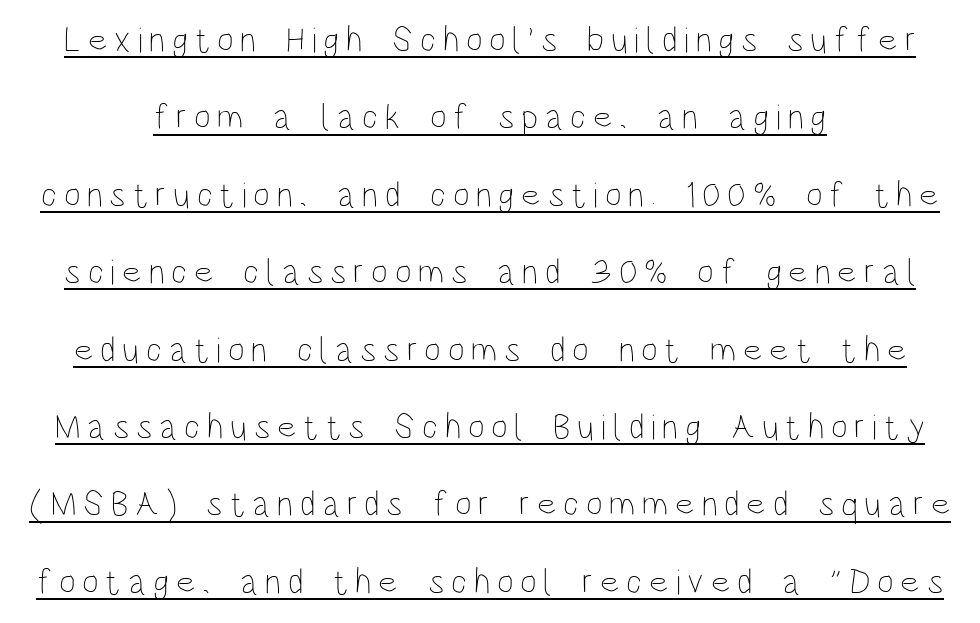
These lines are rendered in a variable-pitch font. Stroke mass is kept to a normal reading level or below. Is there much room between lines? Yes — plenty of vertical air separates them. A typesetter would mark this as roman, not italic.
